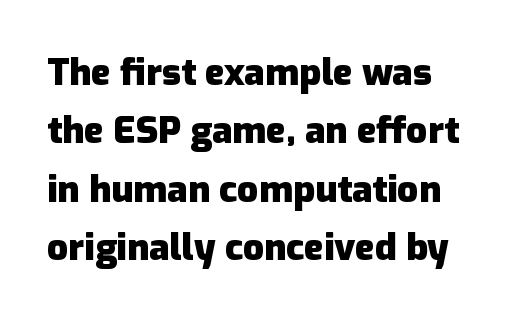
The image shows 37 px heavy sans-serif type, upright; set normal line spacing (1.58x), normal letter spacing, not underlined; low stroke contrast and a medium x-height.
